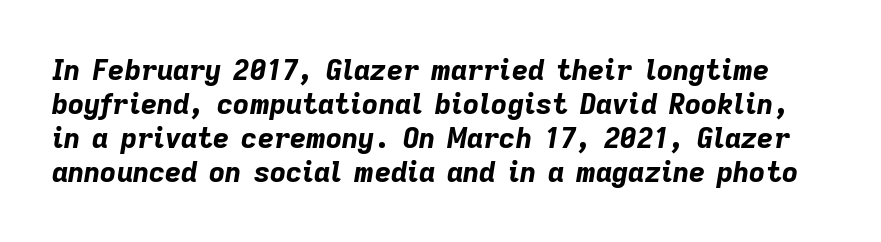
Q: Is the text bold? A: Yes.
Q: Is the text italic (slanted)? A: Yes, it leans right by about 9 degrees.
Q: Is the text underlined? A: No.
Q: Is the spacing between letters normal or unusually wide? A: Normal.
Q: Width (condensed, normal, or wide)? A: Normal.
Q: Stroke contrast? A: Low.
Q: x-height? A: Medium.
Q: Monospaced? A: No.
